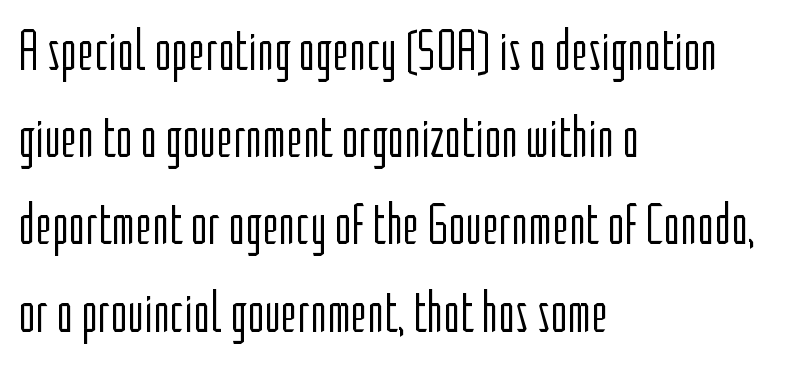
{"serif": "no", "italic": "no", "bold": "no", "weight": "light", "width": "condensed", "stroke_contrast": "low", "x_height": "medium", "monospaced": "no", "underline": "no", "align": "left", "line_spacing": "normal", "line_spacing_ratio": 1.53, "letter_spacing": "normal", "letter_spacing_em": 0.0, "glyph_px": 57}
